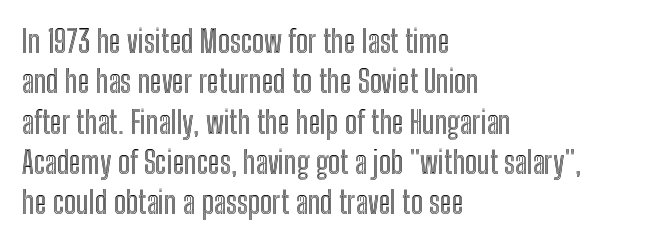
{"italic": "no", "width": "condensed", "x_height": "medium", "monospaced": "no", "underline": "no", "align": "left", "line_spacing": "normal", "line_spacing_ratio": 1.3, "letter_spacing": "normal", "letter_spacing_em": 0.0, "glyph_px": 31}
